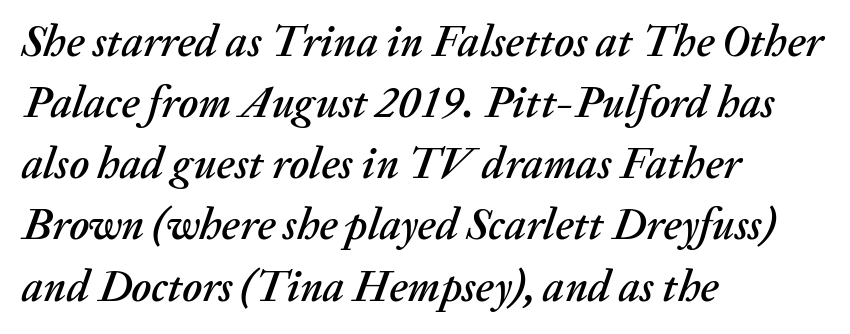
The letters advance in unequal steps, a hallmark of proportional type. These lines stack with their left ends in a neat column. Clear beneath every line of the passage. Normally led — the rows are evenly, conventionally spaced. In terms of posture, this sample is oblique. Letter spacing: default.
